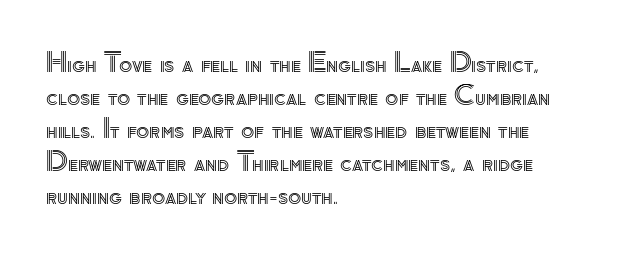
No extra tracking has been applied to these lines. Check the space under the baseline: it is left empty. The font's upright variant was chosen for this text. Casual observation: everything's shoved over to the left.
